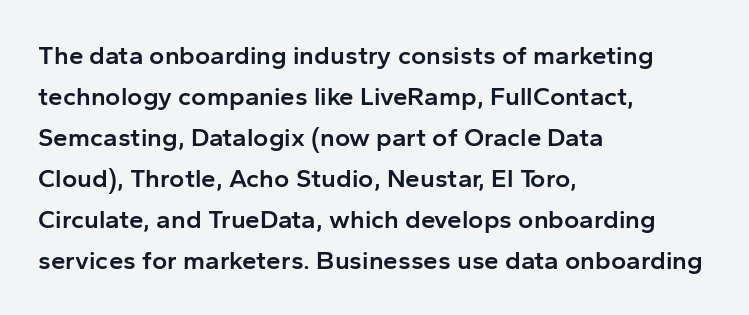
{"italic": "no", "bold": "semi", "underline": "no", "align": "left", "line_spacing": "normal", "line_spacing_ratio": 1.58, "letter_spacing": "normal", "letter_spacing_em": 0.0, "glyph_px": 26}
